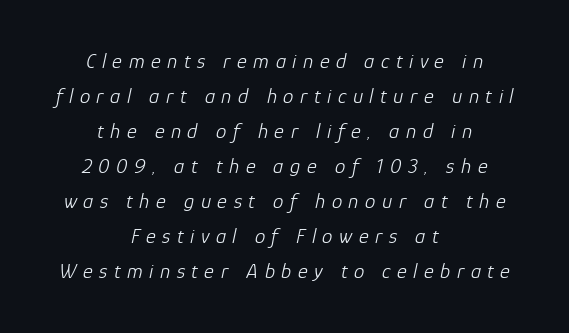
Q: Is the text bold? A: No.
Q: Is the text italic (slanted)? A: Yes, it leans right by about 12 degrees.
Q: Is the text underlined? A: No.
Q: How is the paragraph aligned? A: Centered.
Q: Is the spacing between letters normal or unusually wide? A: Unusually wide.
Q: Is the spacing between lines tight, normal or loose? A: Normal.
